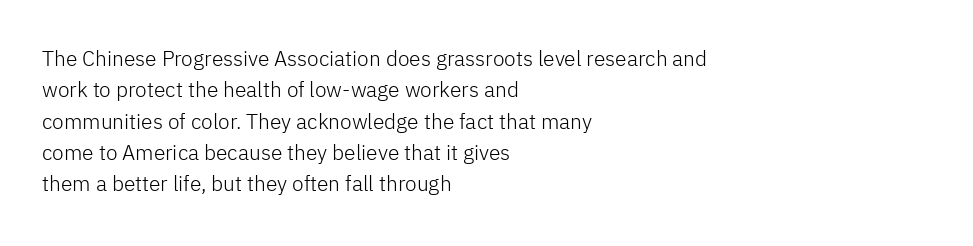
The image shows 21 px text type, upright; set left-aligned, normal line spacing (1.49x), normal letter spacing, not underlined.
